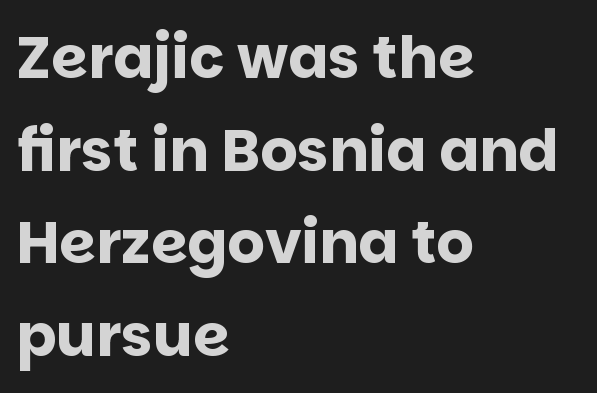
A typesetter would call this proportional, since set widths differ per character. Tracking value appears to be zero — textbook default spacing. The rag falls on the right side of this text block. A full-strength bold gives these letters their thick strokes.
